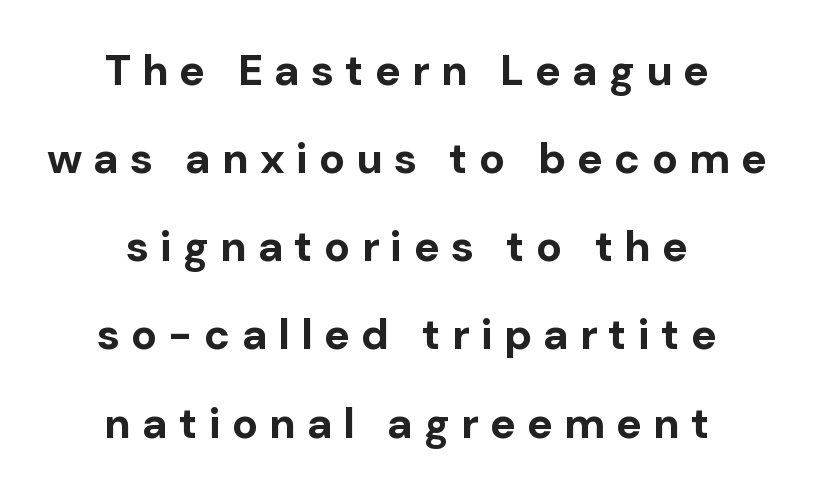
The image shows 43 px bold sans-serif type, upright; set centered, loose line spacing (2.05x), unusually wide letter spacing (+0.26 em), not underlined; low stroke contrast and a medium x-height.
